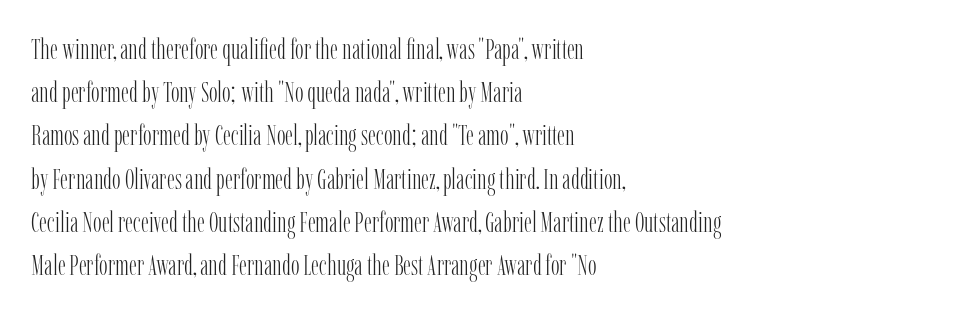
The image shows 29 px light, condensed serif type, upright; set left-aligned, normal line spacing (1.49x), normal letter spacing, not underlined; low stroke contrast and a medium x-height.
